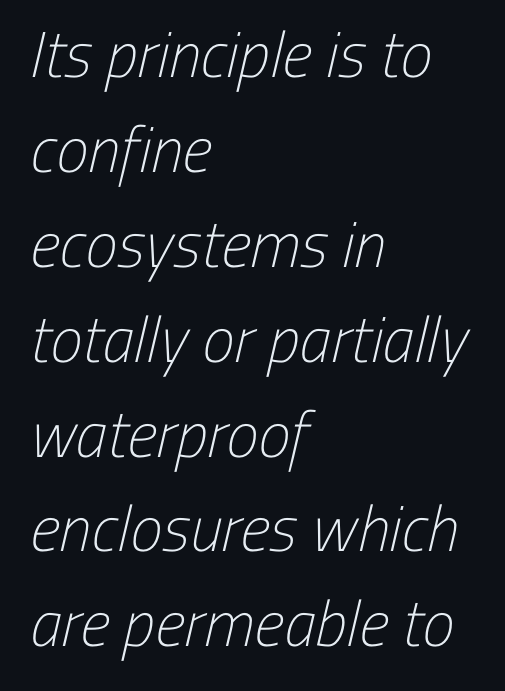
The image shows 65 px light, condensed sans-serif type; set left-aligned, normal line spacing (1.46x), normal letter spacing, not underlined; low stroke contrast and a medium x-height.
